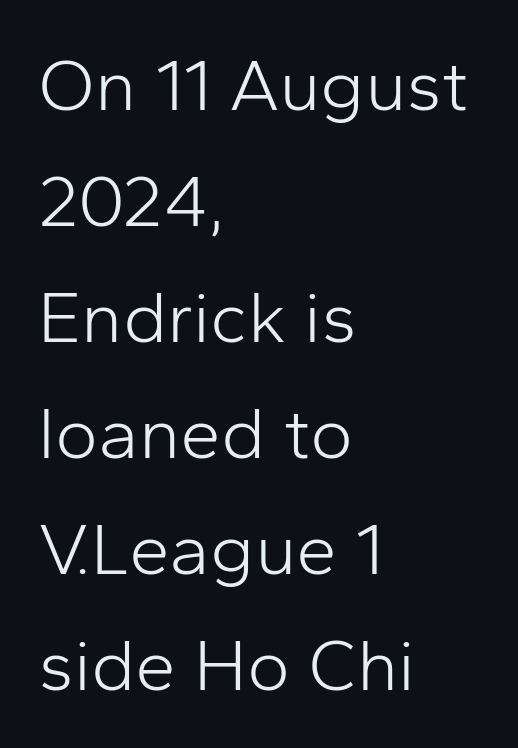
{"serif": "no", "italic": "no", "bold": "no", "weight": "light", "width": "normal", "stroke_contrast": "low", "x_height": "medium", "monospaced": "no", "underline": "no", "align": "left", "line_spacing": "normal", "line_spacing_ratio": 1.59, "letter_spacing": "normal", "letter_spacing_em": 0.0, "glyph_px": 73}
